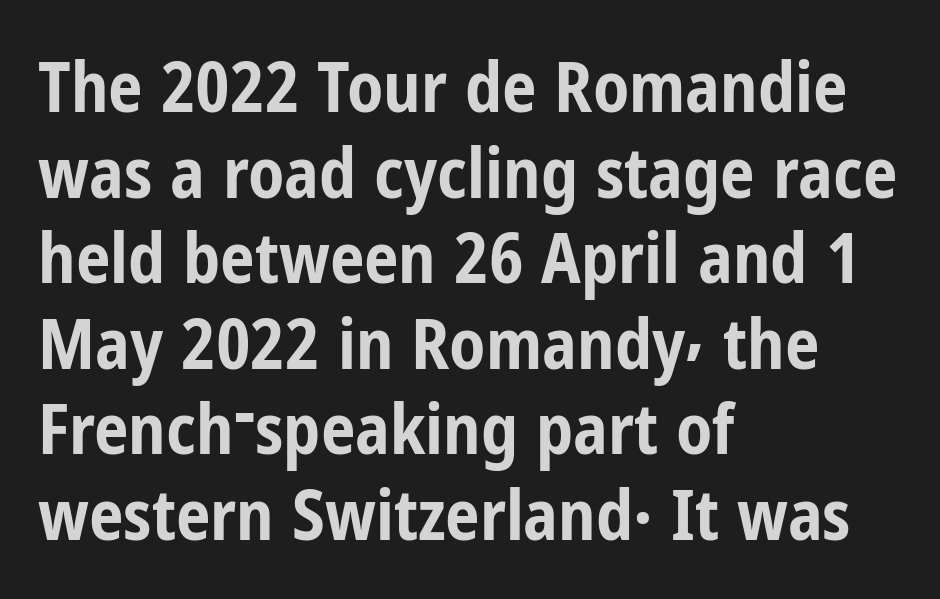
The image shows 69 px bold, condensed sans-serif type, upright; set left-aligned, line spacing 1.24x, normal letter spacing, not underlined; low stroke contrast and a medium x-height.
